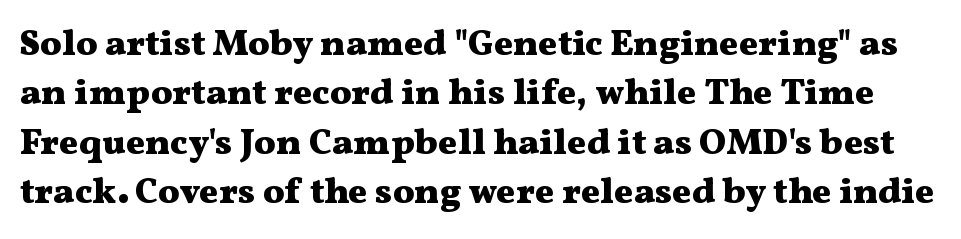
Leading matches the norm, producing a regular column. The typography opts for an upright posture over an oblique one. The passage shown is not underscored anywhere. The letters advance in unequal steps, a hallmark of proportional type. The gaps between neighbouring characters are ordinary and unremarkable.
